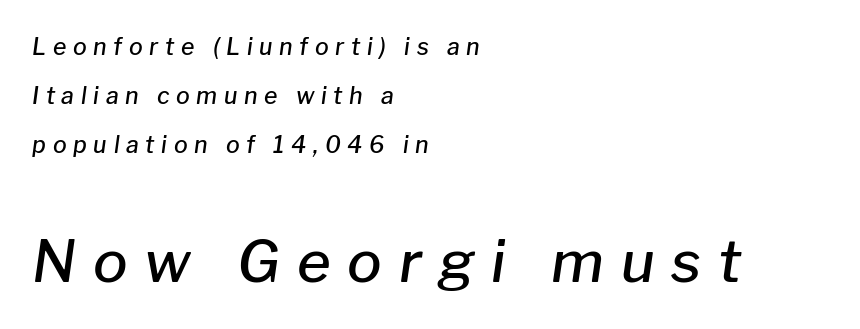
The image shows 58 px semibold type, italic (leaning right); set left-aligned, loose line spacing (2.12x), unusually wide letter spacing (+0.29 em), not underlined; the second (bottom) block is 2.52x larger; low stroke contrast and a medium x-height.
